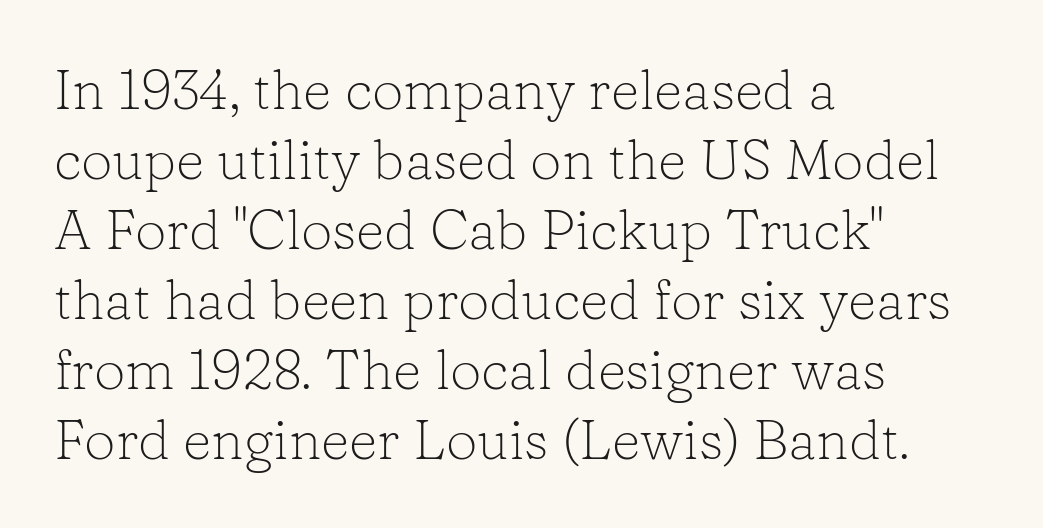
The image shows 56 px light serif type, upright; set left-aligned, normal line spacing (1.25x), normal letter spacing, not underlined; low stroke contrast and a medium x-height.
